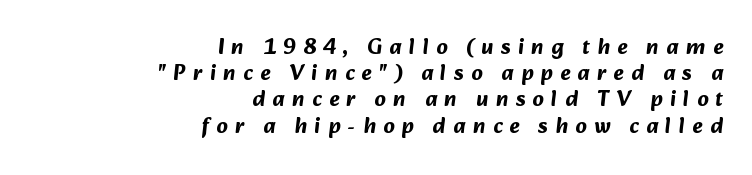
The image shows 22 px bold type; set right-aligned, line spacing 1.19x, unusually wide letter spacing (+0.33 em), not underlined.
